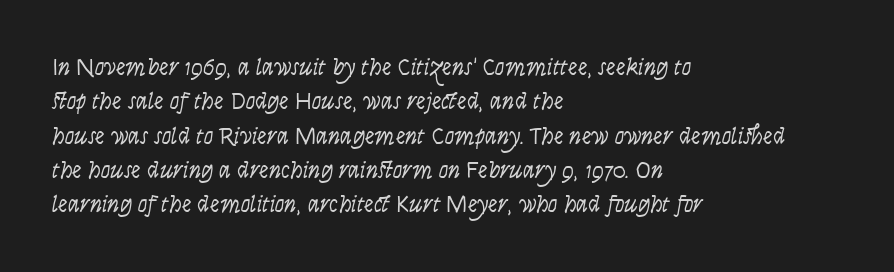
The image shows 24 px text type, italic (leaning right); set left-aligned, normal line spacing (1.43x), normal letter spacing, not underlined.
